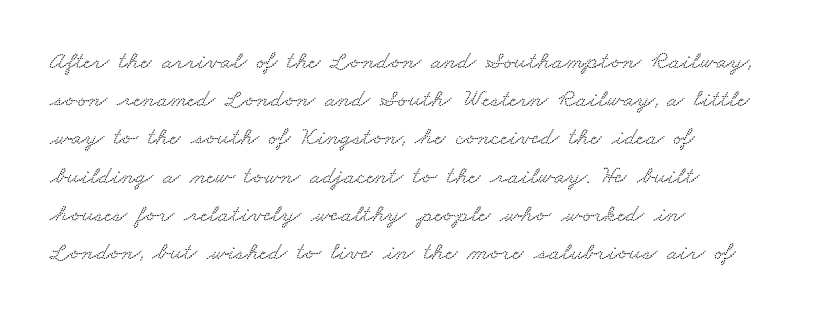
Q: Is the text underlined? A: No.
Q: How is the paragraph aligned? A: Left-aligned.
Q: Is the spacing between letters normal or unusually wide? A: Normal.
Q: Is the spacing between lines tight, normal or loose? A: Normal.
